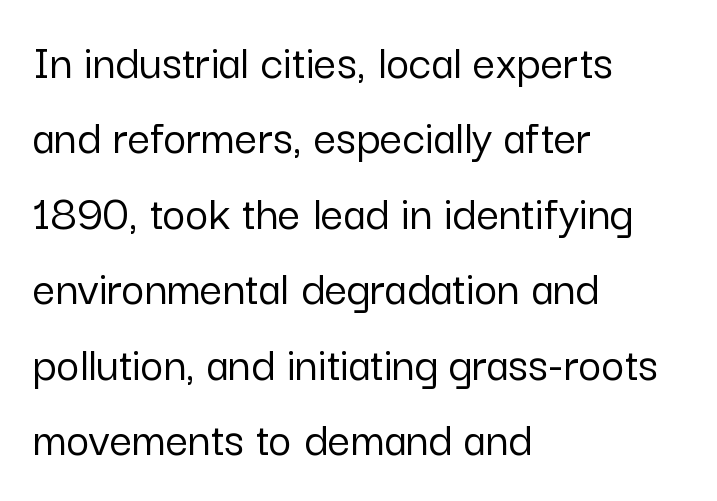
Q: Is the text italic (slanted)? A: No, it is upright.
Q: Is the typeface a serif or a sans-serif typeface? A: Sans-serif.
Q: Is the text underlined? A: No.
Q: How is the paragraph aligned? A: Left-aligned.
Q: Is the spacing between letters normal or unusually wide? A: Normal.
Q: Is the spacing between lines tight, normal or loose? A: Normal.
Q: Width (condensed, normal, or wide)? A: Normal.
Q: Stroke contrast? A: Low.
Q: x-height? A: Medium.
Q: Monospaced? A: No.
